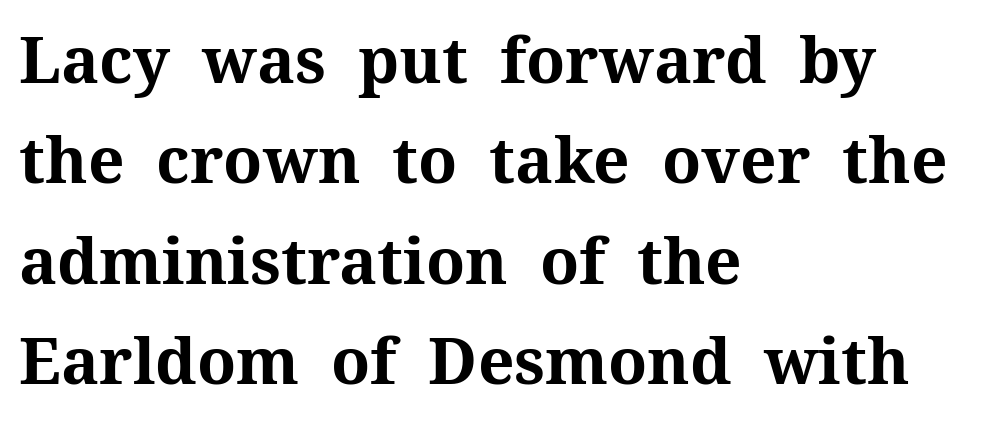
{"serif": "yes", "italic": "no", "bold": "yes", "weight": "bold", "width": "normal", "stroke_contrast": "medium", "x_height": "medium", "monospaced": "no", "underline": "no", "align": "left", "line_spacing": "normal", "line_spacing_ratio": 1.57, "letter_spacing": "normal", "letter_spacing_em": 0.0, "glyph_px": 64}
